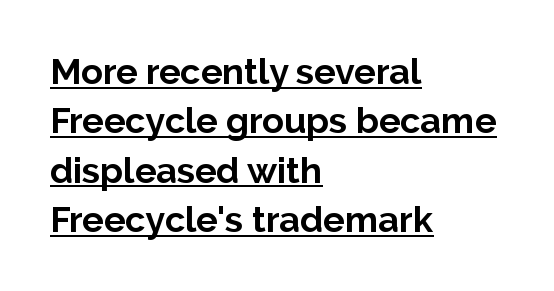
Short note: letters normally spaced. Strong, thick strokes mark this as bold type. Students, observe: this is what conventionally led text looks like. Does a line run under the words? Yes, clearly. Italic? Not at all — the glyphs are vertical. To sum up the face: it is a sans, with no serifs.
